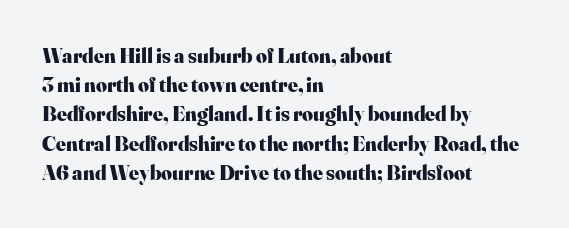
The image shows 21 px bold type, upright; set left-aligned, normal line spacing (1.39x), normal letter spacing, not underlined.
